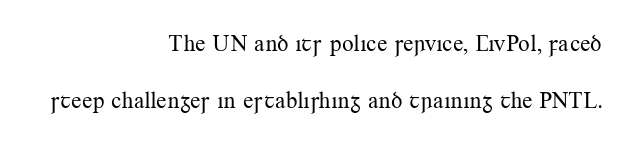
The image shows 23 px text type, upright; set right-aligned, loose line spacing (2.47x), normal letter spacing, not underlined.
